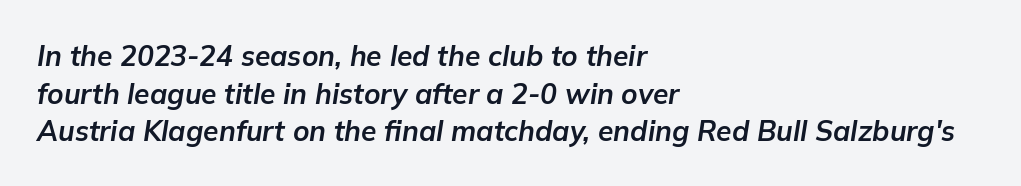
The image shows 28 px bold type, italic (leaning right); set left-aligned, normal line spacing (1.34x), normal letter spacing, not underlined; low stroke contrast and a medium x-height.
